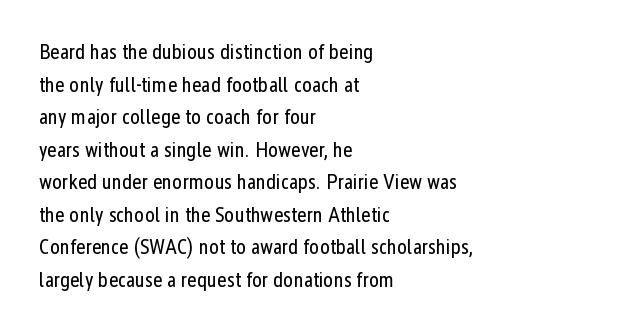
The axis of the letterforms is exactly vertical. Here the glyphs are tracked normally, forming tight word shapes. Descenders hang freely into open space. Line beginnings align vertically; line endings do not. The rows are spaced the way most documents space them.
